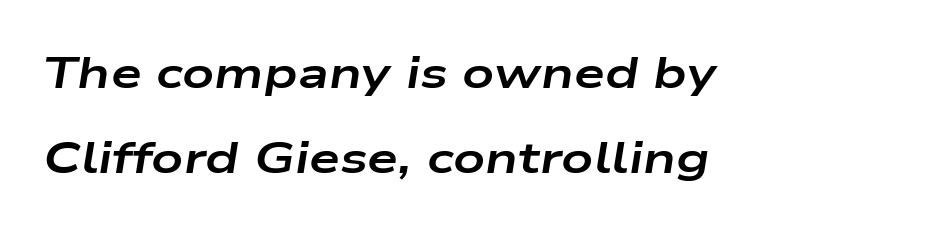
Q: Is the text bold? A: Yes.
Q: Is the text italic (slanted)? A: Yes, it leans right by about 9 degrees.
Q: Is the text underlined? A: No.
Q: How is the paragraph aligned? A: Left-aligned.
Q: Is the spacing between letters normal or unusually wide? A: Normal.
Q: Is the spacing between lines tight, normal or loose? A: Loose.
Q: Width (condensed, normal, or wide)? A: Wide.
Q: Stroke contrast? A: Low.
Q: x-height? A: Medium.
Q: Monospaced? A: No.
